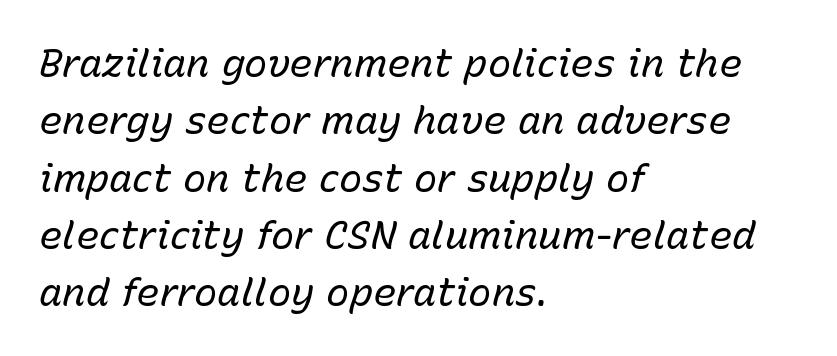
This sample has the flowing, uneven cadence of proportional lettering. This sample is left-justified, so line endings fall wherever the words run out. Words float on clear page, feet unadorned. The passage shown stacks its lines at a standard gap. There's an unmistakable incline to the writing here. No extra ink here — the face is not bold.
